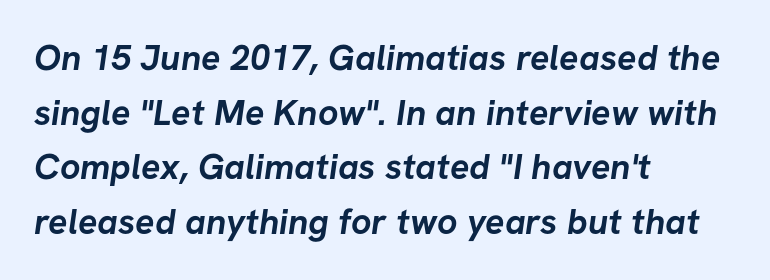
Standard letterfit; no display-style spreading of the glyphs. Descenders are the only things crossing below the line. Grotesque or geometric, the face here clearly has no serifs. Proportional: the letters do not fall into vertical columns.
